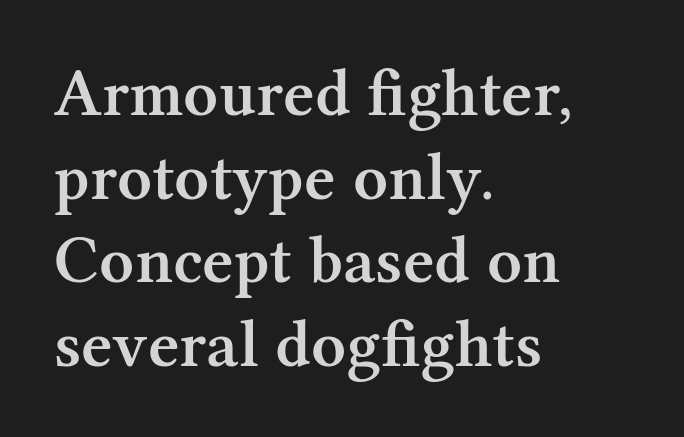
The image shows 68 px semibold serif type, upright; set left-aligned, line spacing 1.23x, normal letter spacing, not underlined; medium stroke contrast and a medium x-height.
